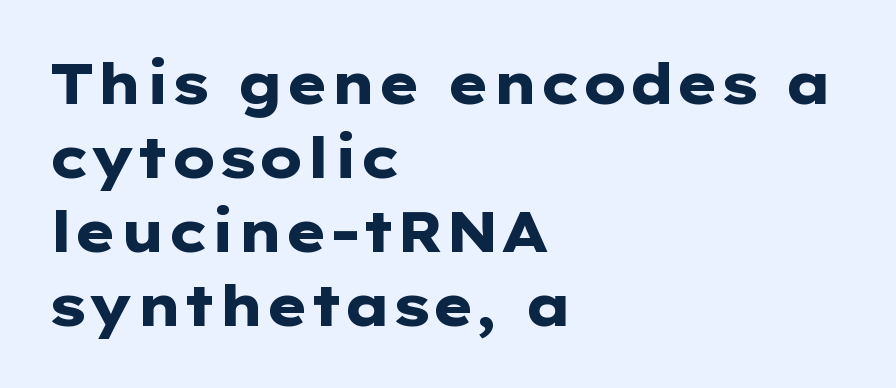
The image shows 56 px heavy, wide sans-serif type, upright; set left-aligned, normal line spacing (1.32x), normal letter spacing, not underlined; low stroke contrast and a medium x-height.
